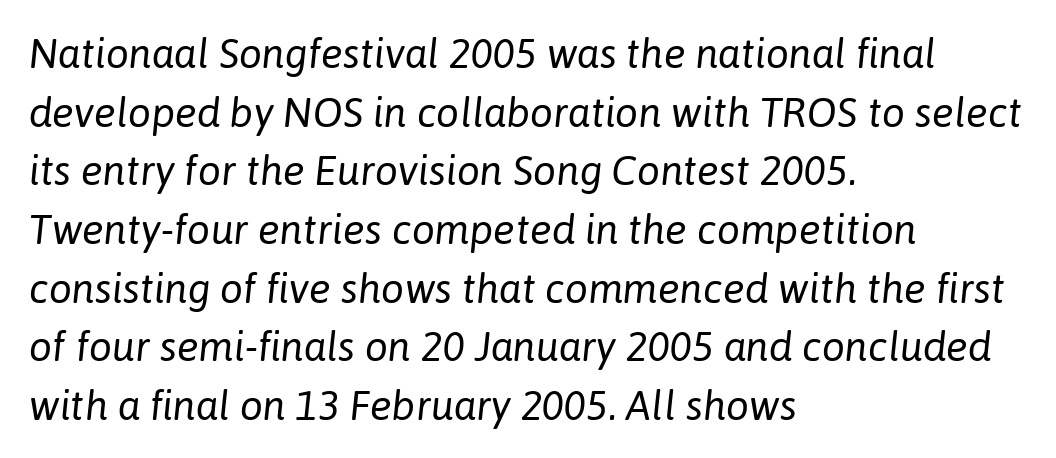
{"italic": "yes", "lean": "right", "slant_degrees": 6, "bold": "no", "weight": "regular", "width": "normal", "stroke_contrast": "low", "x_height": "medium", "monospaced": "no", "underline": "no", "align": "left", "line_spacing": "normal", "line_spacing_ratio": 1.43, "letter_spacing": "normal", "letter_spacing_em": 0.0, "glyph_px": 41}
